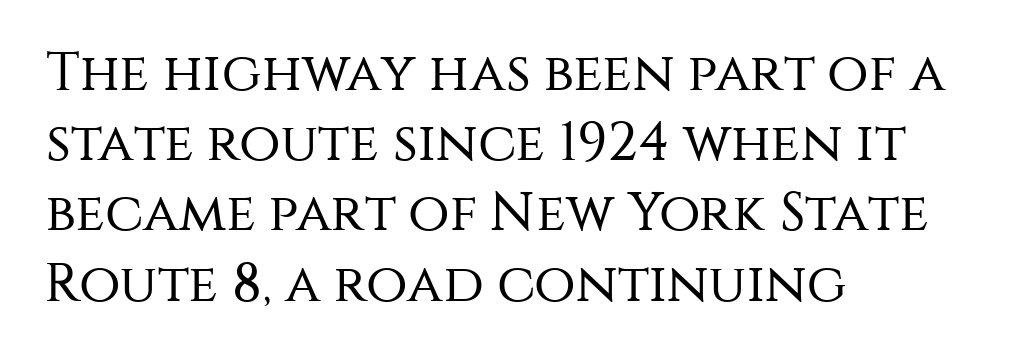
{"serif": "no", "italic": "no", "bold": "no", "weight": "regular", "width": "normal", "stroke_contrast": "medium", "x_height": "large", "monospaced": "no", "underline": "no", "align": "left", "line_spacing": "normal", "line_spacing_ratio": 1.3, "letter_spacing": "normal", "letter_spacing_em": 0.0, "glyph_px": 54}
